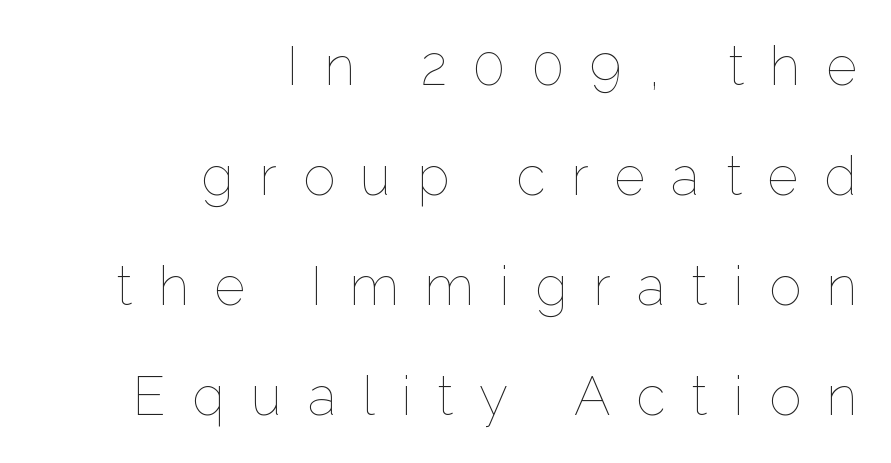
{"italic": "no", "bold": "no", "weight": "thin", "width": "normal", "stroke_contrast": "low", "x_height": "medium", "monospaced": "no", "underline": "no", "align": "right", "line_spacing": "loose", "line_spacing_ratio": 2.04, "letter_spacing": "wide", "letter_spacing_em": 0.48, "glyph_px": 54}
